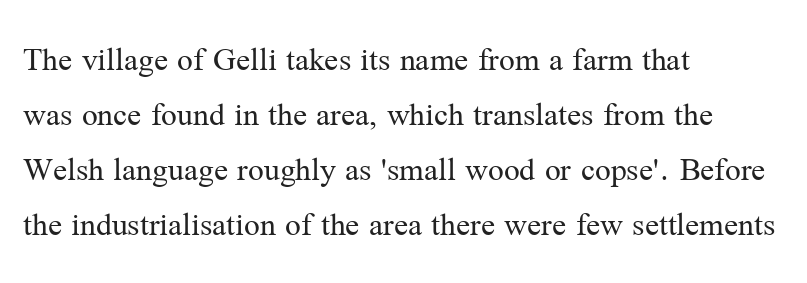
{"serif": "yes", "italic": "no", "bold": "no", "weight": "regular", "width": "normal", "stroke_contrast": "medium", "x_height": "medium", "monospaced": "no", "underline": "no", "align": "left", "line_spacing": "normal", "line_spacing_ratio": 1.57, "letter_spacing": "normal", "letter_spacing_em": 0.0, "glyph_px": 35}
